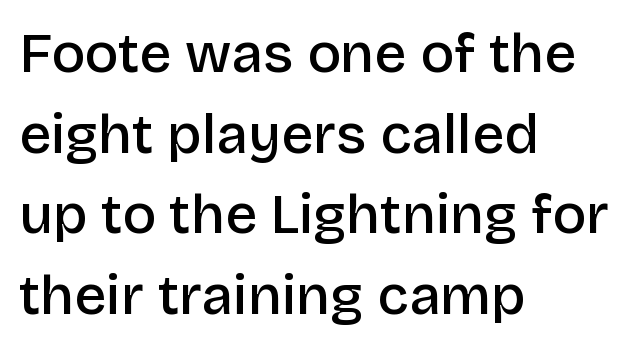
Upright lettering throughout. Characters follow at the spacing the type designer built in. Evenly set lines give the paragraph a standard silhouette. Spacing verdict: proportional, widths tailored to each character. What weight is shown? A semibold, between regular and bold. Horizontally, the lines are justified to the leading edge only.
